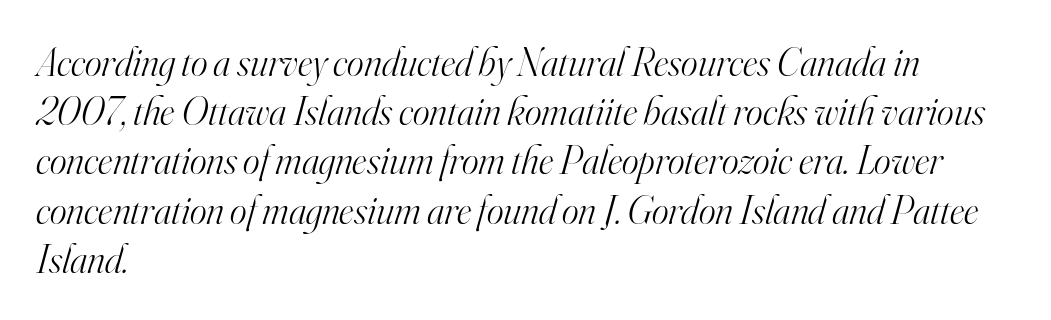
The image shows 40 px light serif type, italic (leaning right); set left-aligned, line spacing 1.23x, normal letter spacing, not underlined; high stroke contrast and a small x-height.
